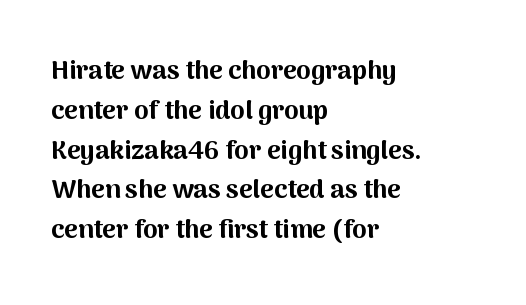
{"italic": "no", "bold": "yes", "underline": "no", "align": "left", "line_spacing": "normal", "line_spacing_ratio": 1.53, "letter_spacing": "normal", "letter_spacing_em": 0.0, "glyph_px": 26}
